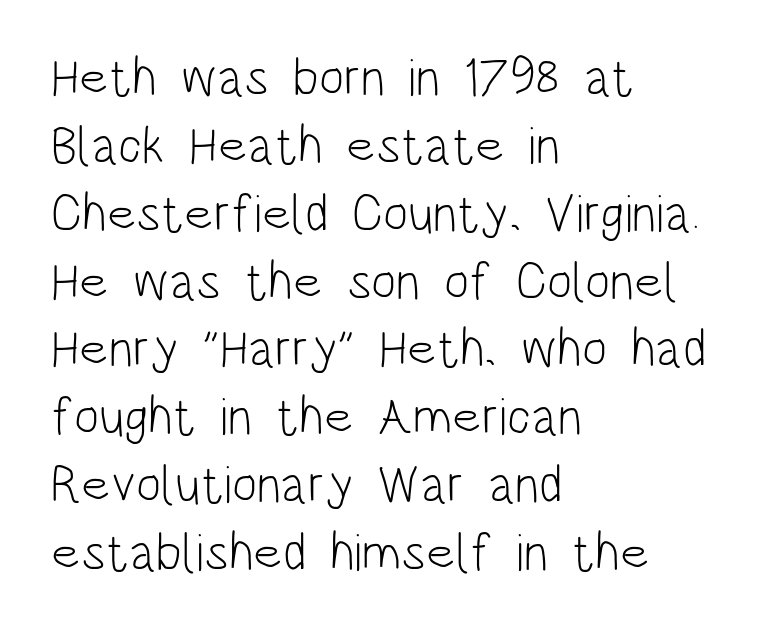
Q: Is the text bold? A: No.
Q: Is the text italic (slanted)? A: No, it is upright.
Q: Is the typeface a serif or a sans-serif typeface? A: Sans-serif.
Q: Is the text underlined? A: No.
Q: How is the paragraph aligned? A: Left-aligned.
Q: Is the spacing between letters normal or unusually wide? A: Normal.
Q: Is the spacing between lines tight, normal or loose? A: Normal.
Q: Width (condensed, normal, or wide)? A: Condensed.
Q: Stroke contrast? A: Low.
Q: x-height? A: Large.
Q: Monospaced? A: No.
